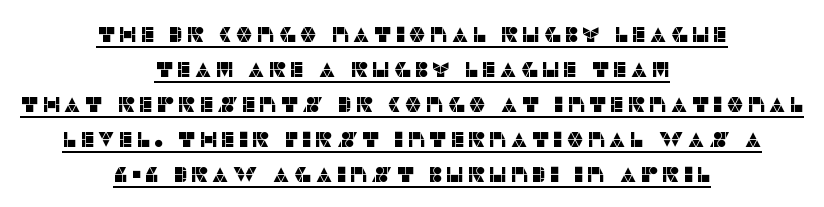
{"italic": "no", "underline": "yes", "align": "center", "line_spacing": "normal", "line_spacing_ratio": 1.59, "glyph_px": 22}
